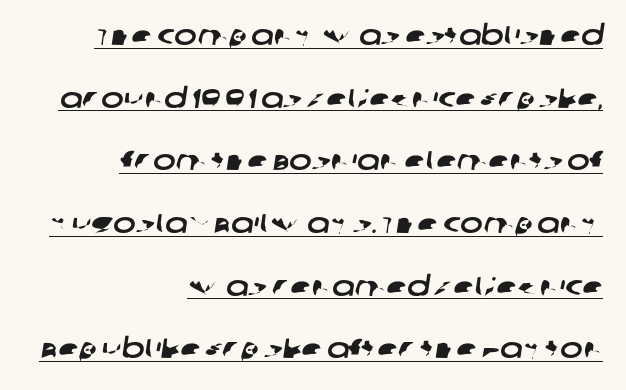
The rag falls on the left side of this text block. The block of text is sparse from top to bottom, with ample space between rows. Here the glyphs are tracked normally, forming tight word shapes. Every word sits above its own underline.
